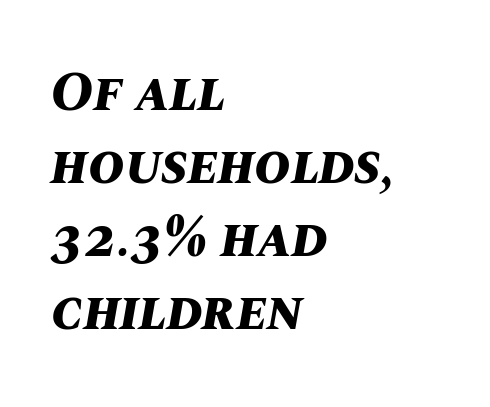
The rendering uses a moderate line-height, typical for paragraphs. The tracking reads as untouched default to a designer's eye. A bare baseline throughout the passage. A typesetter would call this proportional, since set widths differ per character.
